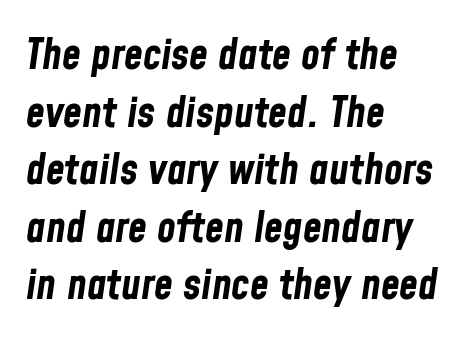
The image shows 43 px bold, condensed type, italic (leaning right); set left-aligned, normal line spacing (1.34x), normal letter spacing, not underlined; low stroke contrast and a medium x-height.
